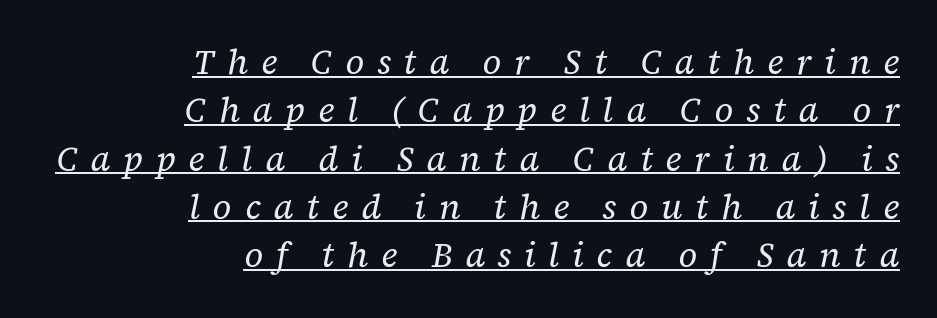
Students, note that the glyphs here are deliberately spaced far apart. Do the characters align in a grid? No, the font is proportional. The letterforms sit at book weight or below. Looks like someone drew a line under every word here. Yep, that's italic — everything's leaning. Where is the straight margin? On the right.
